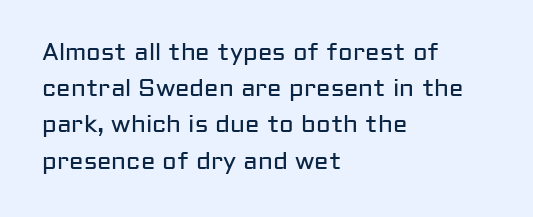
Default kerning and tracking; the words read as compact shapes. Tall strokes in this sample are plumb rather than angled. This rendering uses left alignment, leaving the right contour irregular. Students, observe: this is what conventionally led text looks like. Each stroke keeps to a modest, everyday thickness or less. Honestly, there is no underline to notice here at all.
